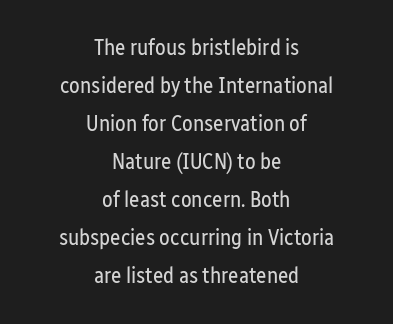
These lines were composed using upright roman letters. The font sits on the lighter half of the weight spectrum, regular included. Default kerning and tracking; the words read as compact shapes. The compositor balanced each line on the midline. Bare-footed words on every line.
